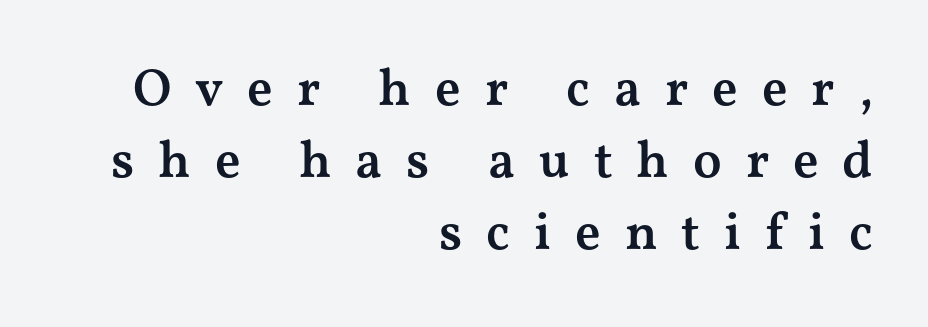
The image shows 52 px semibold, wide serif type, upright; set right-aligned, normal line spacing (1.38x), unusually wide letter spacing (+0.46 em), not underlined; medium stroke contrast and a medium x-height.
